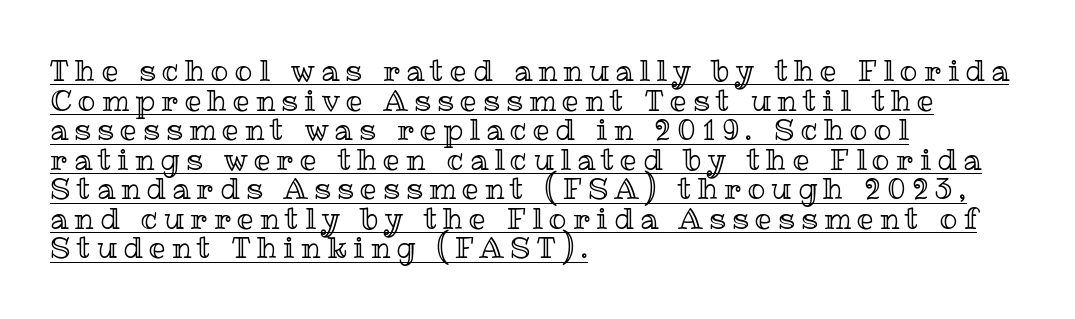
Q: Is the text italic (slanted)? A: No, it is upright.
Q: Is the text underlined? A: Yes.
Q: How is the paragraph aligned? A: Left-aligned.
Q: Is the spacing between letters normal or unusually wide? A: Unusually wide.
Q: Is the spacing between lines tight, normal or loose? A: Tight.
Q: Width (condensed, normal, or wide)? A: Normal.
Q: x-height? A: Medium.
Q: Monospaced? A: No.
